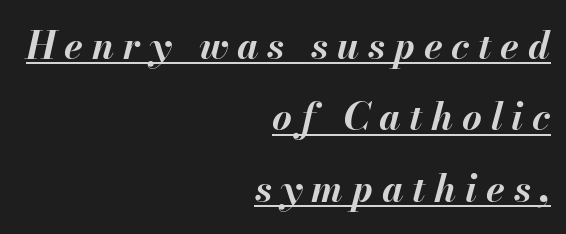
{"italic": "yes", "lean": "right", "slant_degrees": 13, "bold": "yes", "weight": "bold", "width": "normal", "stroke_contrast": "medium", "x_height": "small", "monospaced": "no", "underline": "yes", "align": "right", "line_spacing_ratio": 1.88, "letter_spacing": "wide", "letter_spacing_em": 0.23, "glyph_px": 38}
